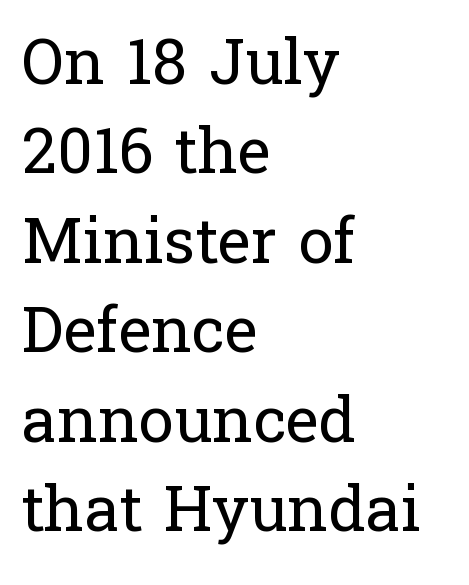
To sum up the face: it has serifs. Does extra space separate the letters? No, they use regular spacing. Lines of text with bare space underneath. A typesetter would call this proportional, since set widths differ per character. Horizontal alignment here is leftward, the default for most running prose. A quiet, ordinary-to-light weight characterises the typeface.
